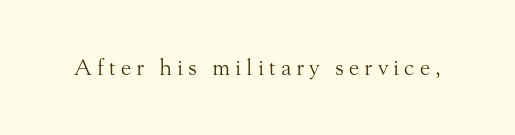
Q: Is the text bold? A: No.
Q: Is the text italic (slanted)? A: No, it is upright.
Q: Is the text underlined? A: No.
Q: Is the spacing between letters normal or unusually wide? A: Unusually wide.
